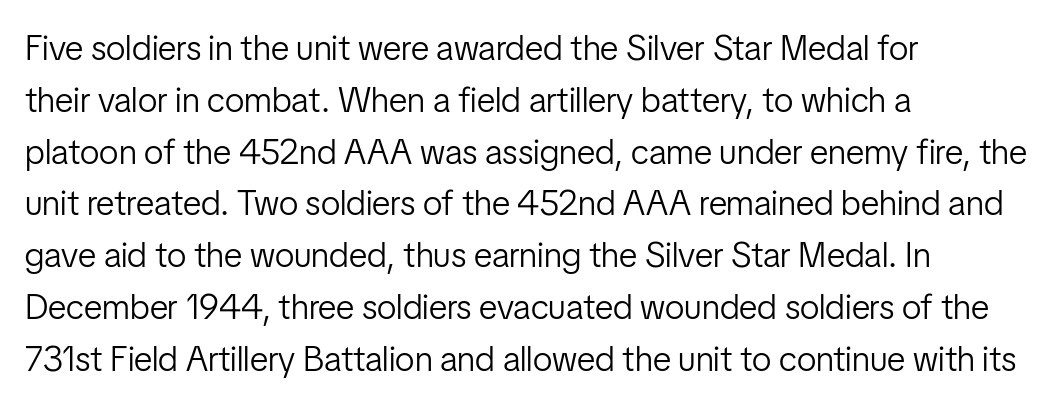
The image shows 35 px light, condensed sans-serif type, upright; set left-aligned, normal line spacing (1.48x), normal letter spacing, not underlined; low stroke contrast and a medium x-height.
